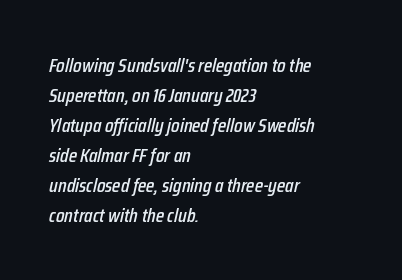
Q: Is the text italic (slanted)? A: Yes, it leans right by about 12 degrees.
Q: Is the text underlined? A: No.
Q: How is the paragraph aligned? A: Left-aligned.
Q: Is the spacing between letters normal or unusually wide? A: Normal.
Q: Is the spacing between lines tight, normal or loose? A: Normal.
